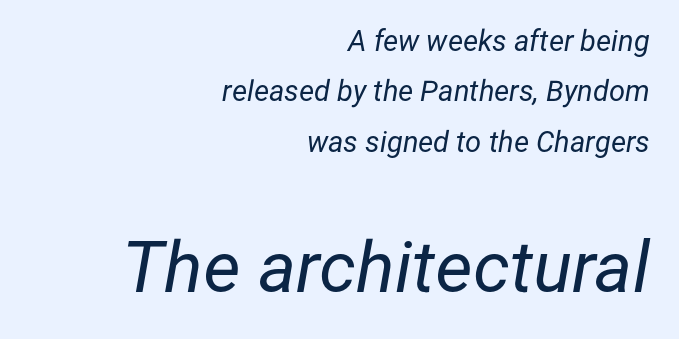
Type without underlining. Tracking here is standard; glyphs follow each other at the usual distance. These lines are set flush right with a ragged left edge. The text carries the slant typical of an italic or oblique font.
